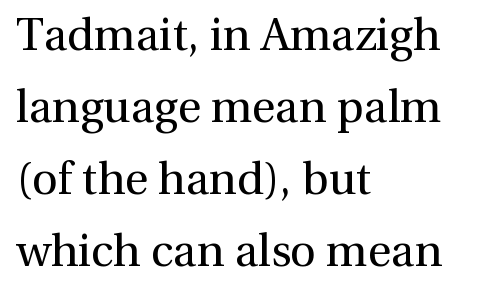
Beneath every word, the page is bare. The type is set solid horizontally, with unmodified tracking. You could not count columns in this text — the font is proportionally spaced. The paragraph has a hard left edge and a soft right edge.
